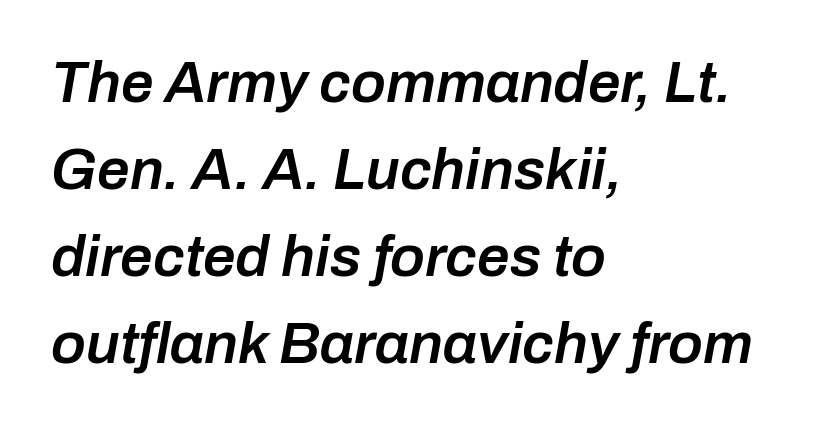
{"italic": "yes", "lean": "right", "slant_degrees": 10, "bold": "semi", "weight": "semibold", "width": "normal", "stroke_contrast": "low", "x_height": "medium", "monospaced": "no", "underline": "no", "align": "left", "line_spacing": "normal", "line_spacing_ratio": 1.5, "letter_spacing": "normal", "letter_spacing_em": 0.0, "glyph_px": 58}
